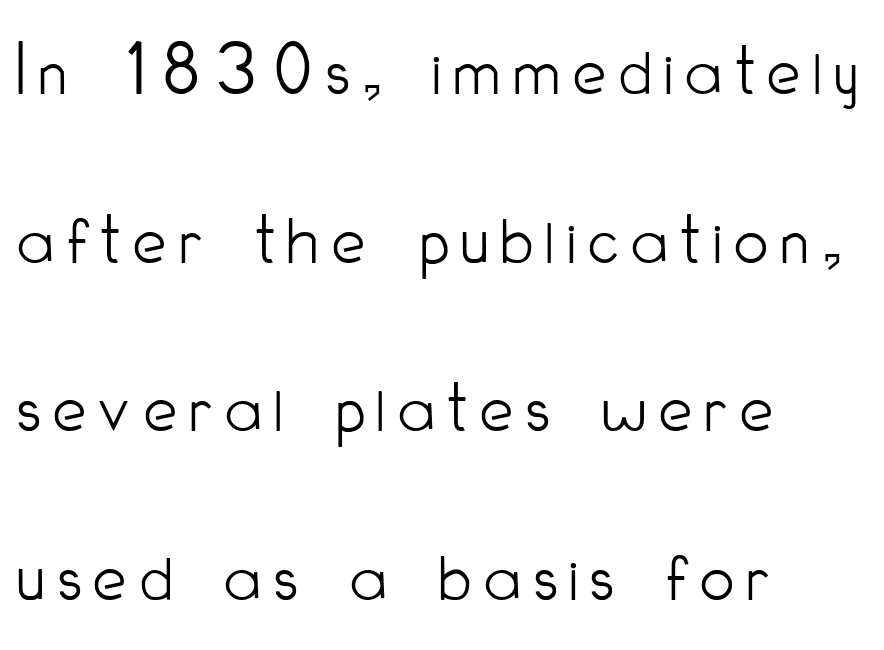
The image shows 75 px light, condensed sans-serif type, upright; set left-aligned, loose line spacing (2.25x), not underlined; low stroke contrast and a small x-height.
